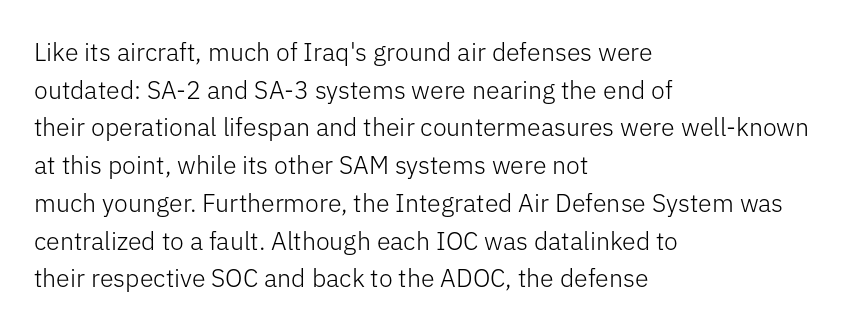
The image shows 25 px text type, upright; set left-aligned, normal line spacing (1.51x), normal letter spacing, not underlined.
